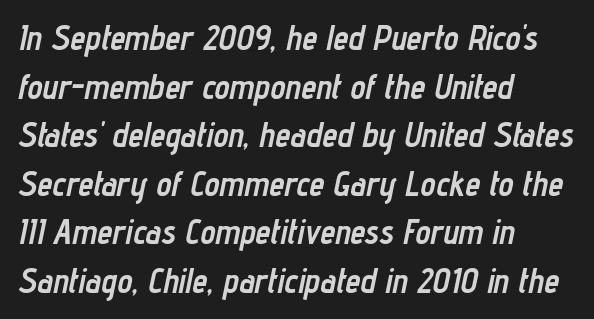
Q: Is the text bold? A: Yes.
Q: Is the text italic (slanted)? A: Yes, it leans right by about 12 degrees.
Q: Is the text underlined? A: No.
Q: How is the paragraph aligned? A: Left-aligned.
Q: Is the spacing between letters normal or unusually wide? A: Normal.
Q: Is the spacing between lines tight, normal or loose? A: Normal.
Q: Width (condensed, normal, or wide)? A: Condensed.
Q: Stroke contrast? A: Low.
Q: x-height? A: Medium.
Q: Monospaced? A: No.
